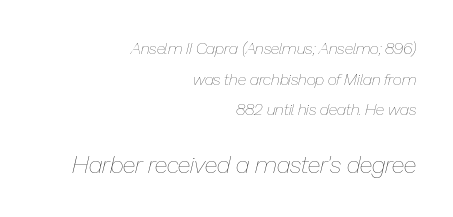
Q: Is the text bold? A: No.
Q: Is the text italic (slanted)? A: Yes, it leans right by about 13 degrees.
Q: Is the text underlined? A: No.
Q: How is the paragraph aligned? A: Right-aligned.
Q: Is the spacing between letters normal or unusually wide? A: Normal.
Q: Is the spacing between lines tight, normal or loose? A: Loose.
Q: Which block of text is set in a larger size, the first (top) or the second (bottom)? A: The second (bottom) one.
